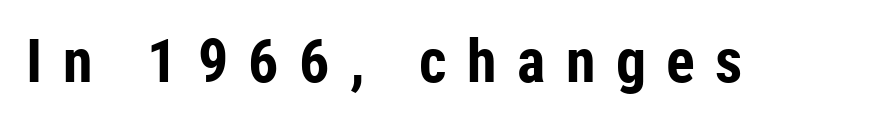
If you drew a line through each stem, it would be perfectly vertical. What stands out about the letter spacing? Its width — letters are far apart. The sample has been set heavy, in full bold. Think of a printed novel: that variable character pitch is what you see here. Regarding serifs, this sample does without them. Decoration check: the copy has no underline.
